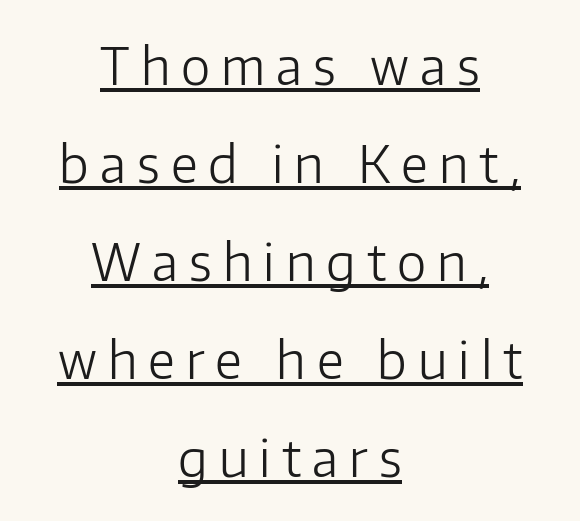
{"serif": "no", "italic": "no", "bold": "no", "weight": "light", "width": "normal", "stroke_contrast": "low", "x_height": "medium", "monospaced": "no", "underline": "yes", "align": "center", "line_spacing": "loose", "line_spacing_ratio": 1.96, "letter_spacing": "wide", "letter_spacing_em": 0.22, "glyph_px": 50}
